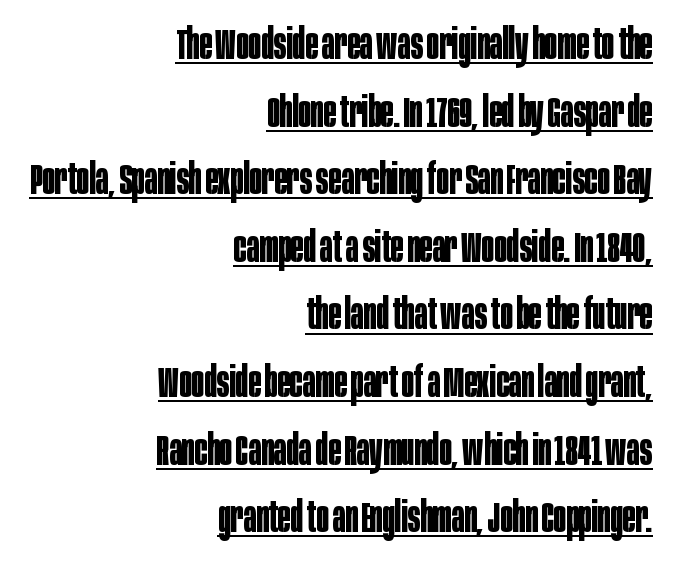
{"serif": "no", "italic": "no", "bold": "yes", "weight": "bold", "width": "condensed", "stroke_contrast": "low", "x_height": "large", "monospaced": "no", "underline": "yes", "align": "right", "line_spacing": "normal", "line_spacing_ratio": 1.61, "letter_spacing": "normal", "letter_spacing_em": 0.0, "glyph_px": 42}
